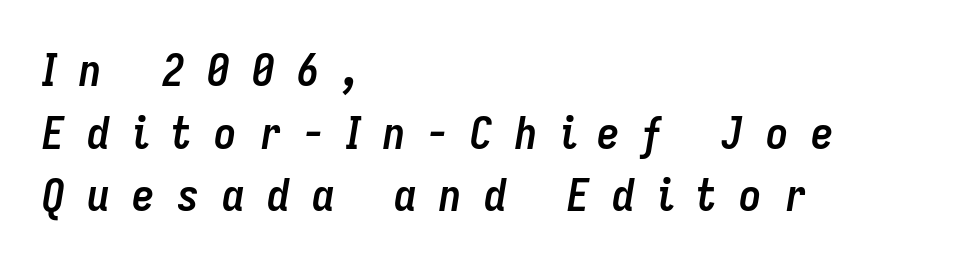
Q: Is the text bold? A: Yes.
Q: Is the text italic (slanted)? A: Yes, it leans right by about 9 degrees.
Q: Is the text underlined? A: No.
Q: How is the paragraph aligned? A: Left-aligned.
Q: Is the spacing between letters normal or unusually wide? A: Unusually wide.
Q: Is the spacing between lines tight, normal or loose? A: Normal.
Q: Width (condensed, normal, or wide)? A: Condensed.
Q: Stroke contrast? A: Low.
Q: x-height? A: Medium.
Q: Monospaced? A: No.
